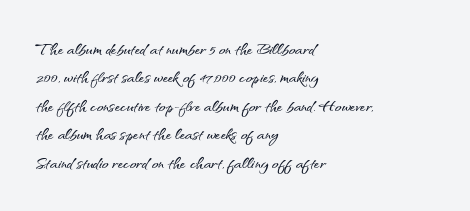
Q: Is the text italic (slanted)? A: Yes.
Q: Is the text underlined? A: No.
Q: How is the paragraph aligned? A: Left-aligned.
Q: Is the spacing between letters normal or unusually wide? A: Normal.
Q: Is the spacing between lines tight, normal or loose? A: Normal.
